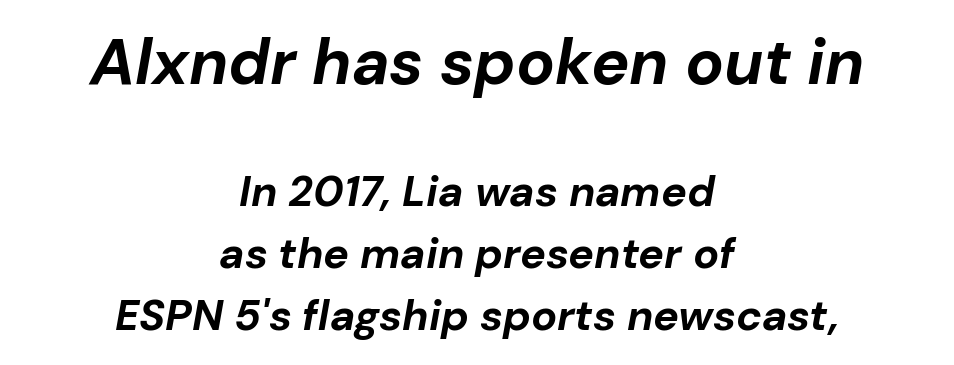
Italic? Definitely — the glyphs are oblique. A student would call this center alignment; a typographer would say set centered. This sample uses plain, unmodified letter spacing. The rendering uses a bold face; every stroke is thick and dark. The line-height multiplier appears to be the usual default. The first block has been scaled up relative to the second.
